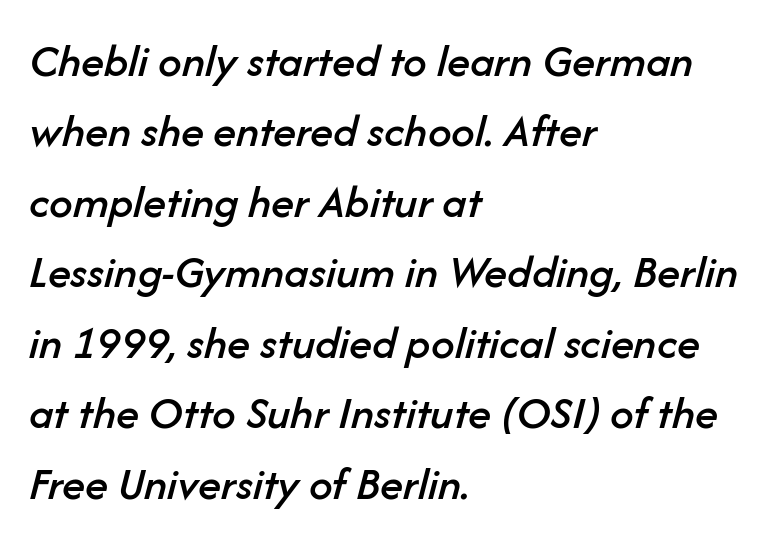
Interline gaps are of average width in this sample. Underlining? Definitely not there. These lines are rendered in a variable-pitch font. Tracking here is standard; glyphs follow each other at the usual distance. When letters slant like this, we call the style italic. Typeset ragged right — the left edge is the straight one.
